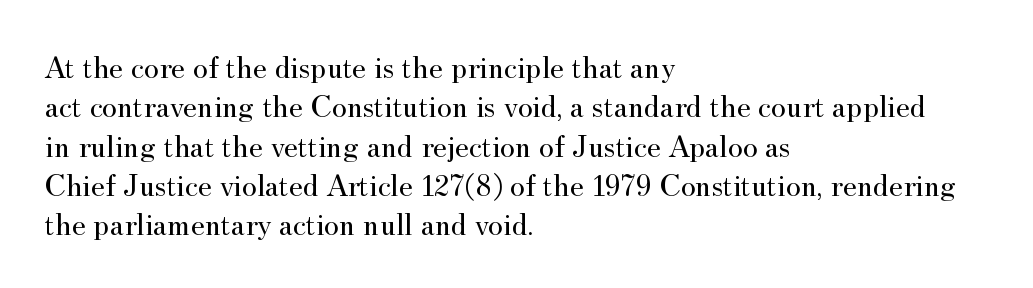
Q: Is the text bold? A: No.
Q: Is the text italic (slanted)? A: No, it is upright.
Q: Is the typeface a serif or a sans-serif typeface? A: Serif.
Q: Is the text underlined? A: No.
Q: How is the paragraph aligned? A: Left-aligned.
Q: Is the spacing between letters normal or unusually wide? A: Normal.
Q: Width (condensed, normal, or wide)? A: Normal.
Q: Stroke contrast? A: Medium.
Q: x-height? A: Small.
Q: Monospaced? A: No.
